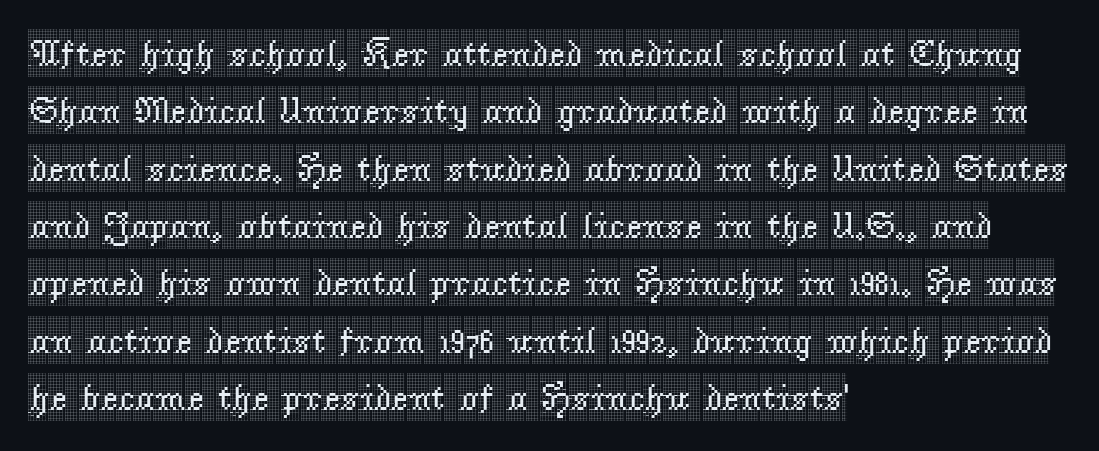
Q: Is the text italic (slanted)? A: No, it is upright.
Q: Is the typeface a serif or a sans-serif typeface? A: Serif.
Q: Is the text underlined? A: No.
Q: How is the paragraph aligned? A: Left-aligned.
Q: Is the spacing between letters normal or unusually wide? A: Normal.
Q: Is the spacing between lines tight, normal or loose? A: Normal.
Q: Width (condensed, normal, or wide)? A: Condensed.
Q: x-height? A: Large.
Q: Monospaced? A: No.
